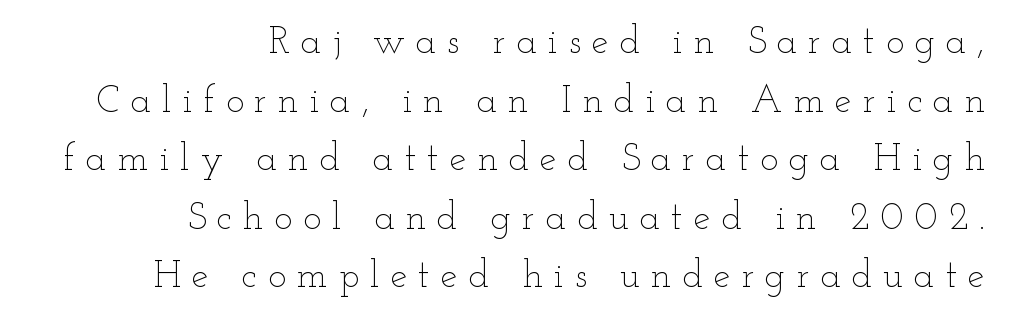
{"italic": "no", "bold": "no", "weight": "thin", "width": "wide", "stroke_contrast": "low", "x_height": "small", "monospaced": "no", "underline": "no", "align": "right", "line_spacing": "normal", "line_spacing_ratio": 1.54, "letter_spacing": "wide", "letter_spacing_em": 0.29, "glyph_px": 38}
